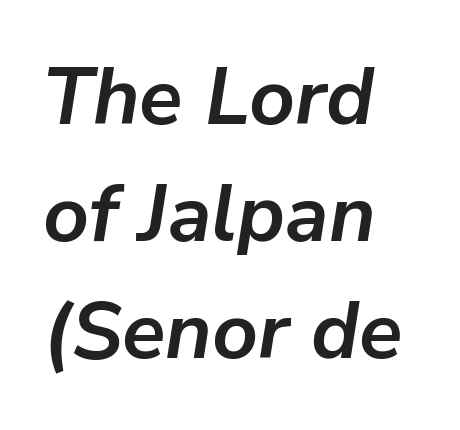
Q: Is the text bold? A: Yes.
Q: Is the text italic (slanted)? A: Yes, it leans right by about 9 degrees.
Q: Is the text underlined? A: No.
Q: How is the paragraph aligned? A: Left-aligned.
Q: Is the spacing between letters normal or unusually wide? A: Normal.
Q: Is the spacing between lines tight, normal or loose? A: Normal.
Q: Width (condensed, normal, or wide)? A: Normal.
Q: Stroke contrast? A: Low.
Q: x-height? A: Medium.
Q: Monospaced? A: No.
